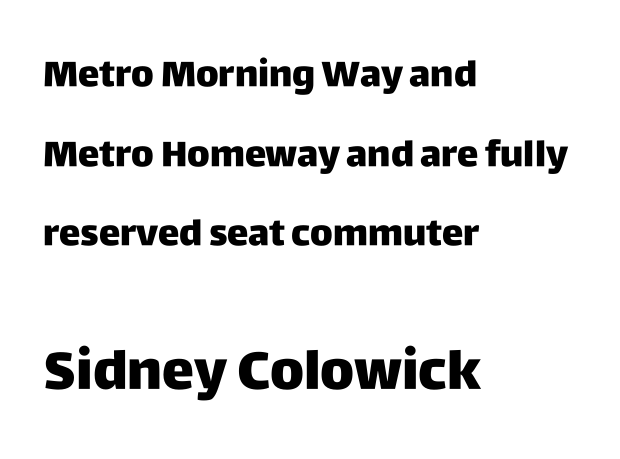
The image shows 54 px sans-serif type, upright; set left-aligned, loose line spacing (2.21x), normal letter spacing, not underlined; the second (bottom) block is 1.5x larger; low stroke contrast and a large x-height.
